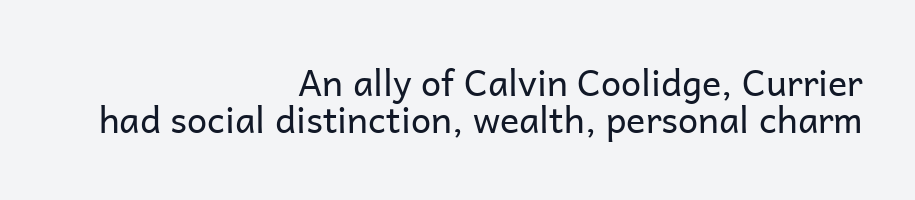
Letters have the restrained weight of plain body copy at most. Anything drawn beneath the words? Only blank space. A typesetter would mark this as roman, not italic. A typesetter would call this leading minimal, almost set solid. Caption: multi-line text, flush right, ragged left.
